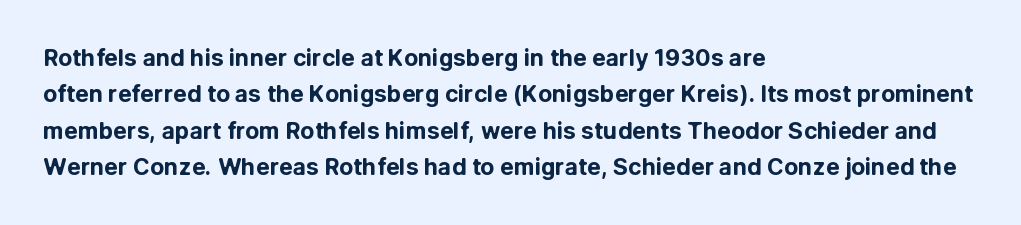
The text block is weighted toward the left margin, trailing off unevenly rightward. These lines carry a lot of weight — the face is fully bold. The letters stand upright; this is a roman face. Each row of text sits above clean, open space. This rendering leaves character spacing at its baseline value.
